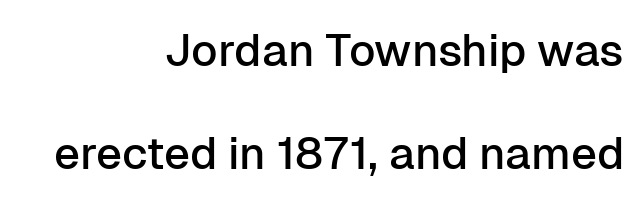
How are the letters spaced? Ordinarily, with no added tracking. Every stem runs plumb, perpendicular to the baseline. The zone under the glyphs is completely vacant. The face used here is a sans, in the tradition of grotesques and geometrics. Each new line begins a long way beneath the previous one.
